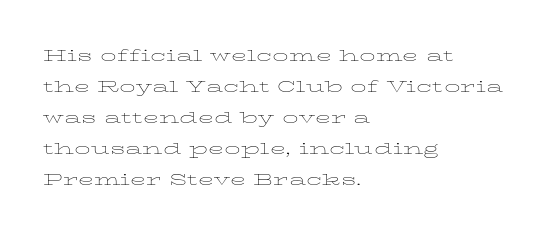
No chunkiness to these letters — they're not bold. The area under the type is left untouched. This rendering uses left alignment, leaving the right contour irregular. The font's upright variant was chosen for this text. Compared with typical body copy, the letter spacing here is the same.
